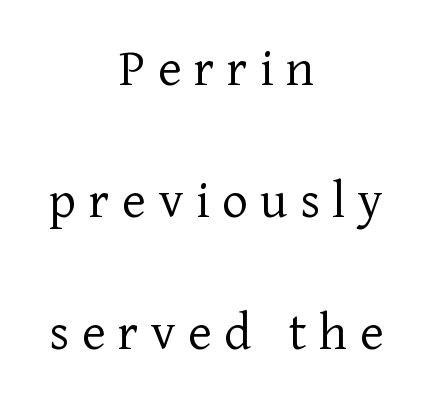
{"serif": "yes", "italic": "no", "bold": "no", "weight": "light", "width": "normal", "stroke_contrast": "low", "x_height": "medium", "monospaced": "no", "underline": "no", "align": "center", "line_spacing": "loose", "line_spacing_ratio": 2.36, "letter_spacing": "wide", "letter_spacing_em": 0.22, "glyph_px": 56}
